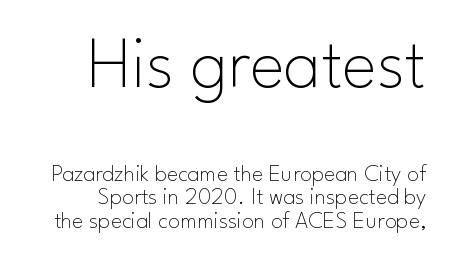
{"serif": "no", "italic": "no", "bold": "no", "weight": "thin", "width": "normal", "stroke_contrast": "low", "x_height": "small", "monospaced": "no", "underline": "no", "line_spacing": "tight", "line_spacing_ratio": 0.97, "letter_spacing": "normal", "letter_spacing_em": 0.0, "larger_block": "first", "size_ratio": 3.04, "glyph_px": 73}
